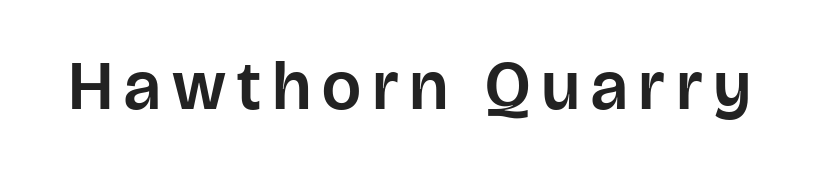
Note the varied advance widths — an 'i' is clearly narrower than an 'm'. Unlike italic type, these characters show no tilt at all. The foot of each line stays bare and open. The designer went with a sans here, leaving each stem footless.
